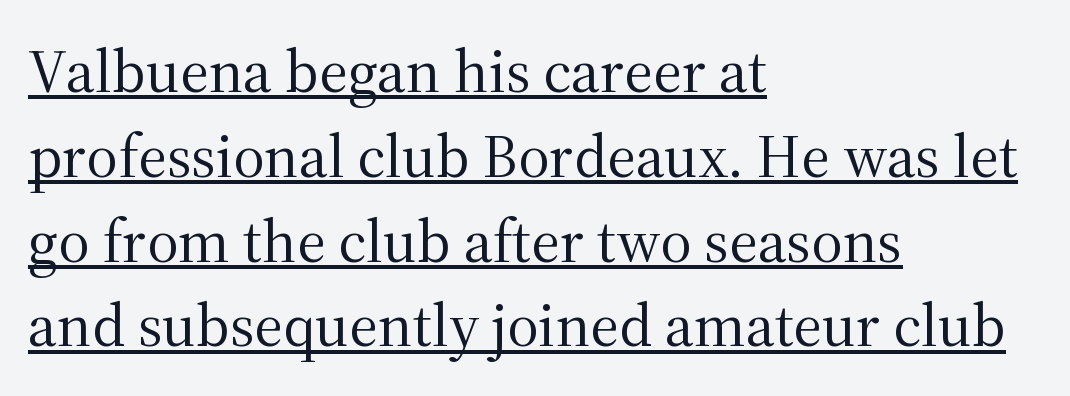
Q: Is the text bold? A: No.
Q: Is the text italic (slanted)? A: No, it is upright.
Q: Is the typeface a serif or a sans-serif typeface? A: Serif.
Q: Is the text underlined? A: Yes.
Q: How is the paragraph aligned? A: Left-aligned.
Q: Is the spacing between letters normal or unusually wide? A: Normal.
Q: Is the spacing between lines tight, normal or loose? A: Normal.
Q: Width (condensed, normal, or wide)? A: Normal.
Q: Stroke contrast? A: Medium.
Q: x-height? A: Medium.
Q: Monospaced? A: No.
